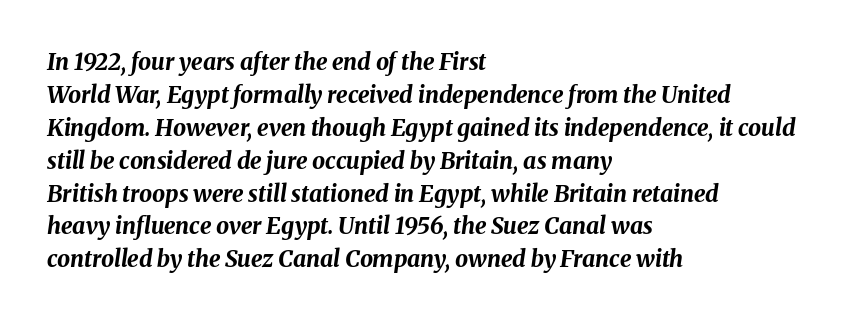
The image shows 23 px bold type, italic (leaning right); set left-aligned, normal line spacing (1.43x), normal letter spacing, not underlined.
